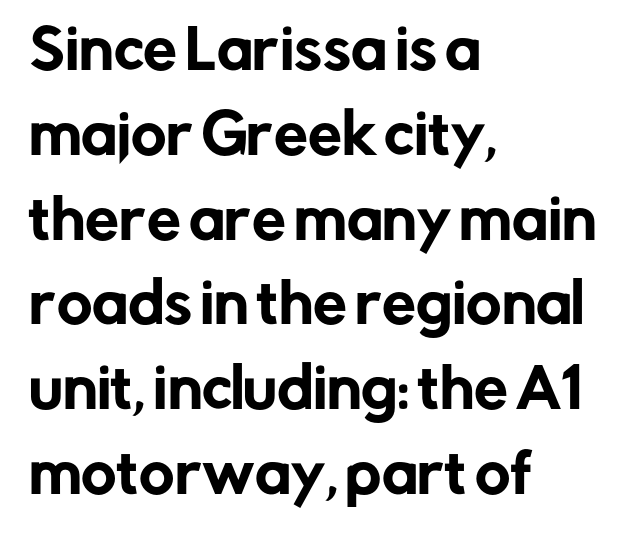
{"serif": "no", "italic": "no", "width": "normal", "stroke_contrast": "low", "x_height": "medium", "monospaced": "no", "underline": "no", "align": "left", "line_spacing": "normal", "line_spacing_ratio": 1.57, "letter_spacing": "normal", "letter_spacing_em": 0.0, "glyph_px": 54}
